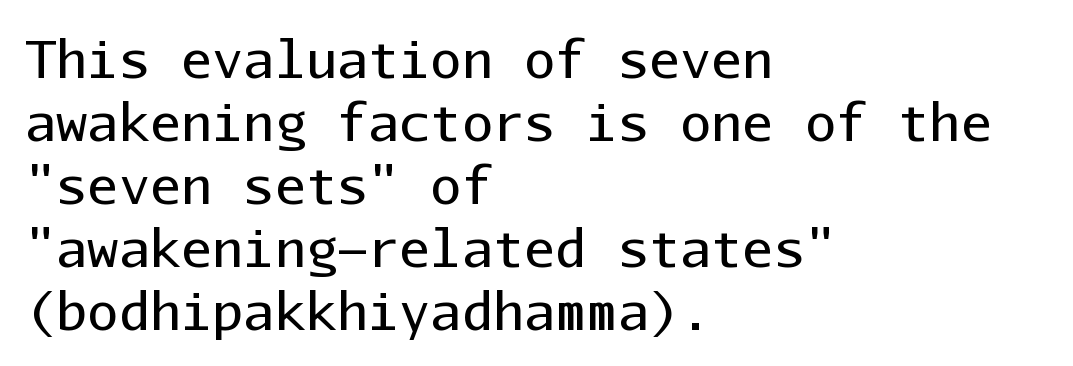
{"serif": "no", "italic": "no", "bold": "no", "weight": "regular", "width": "normal", "stroke_contrast": "low", "x_height": "medium", "monospaced": "yes", "underline": "no", "align": "left", "line_spacing_ratio": 1.21, "letter_spacing": "normal", "letter_spacing_em": 0.0, "glyph_px": 52}
